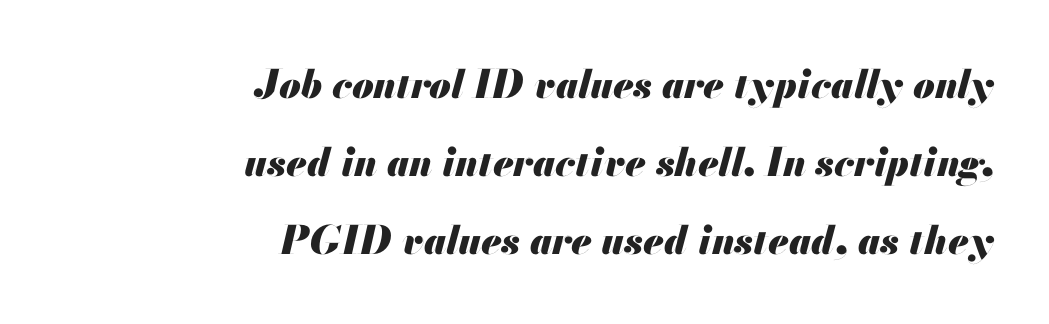
Plenty of ink on the page — the face is bold. Observe the ordinary spacing: letters are neighbours, not strangers. The whole block is typeset with a tilt. One glance says open: line gaps are wider than usual.
